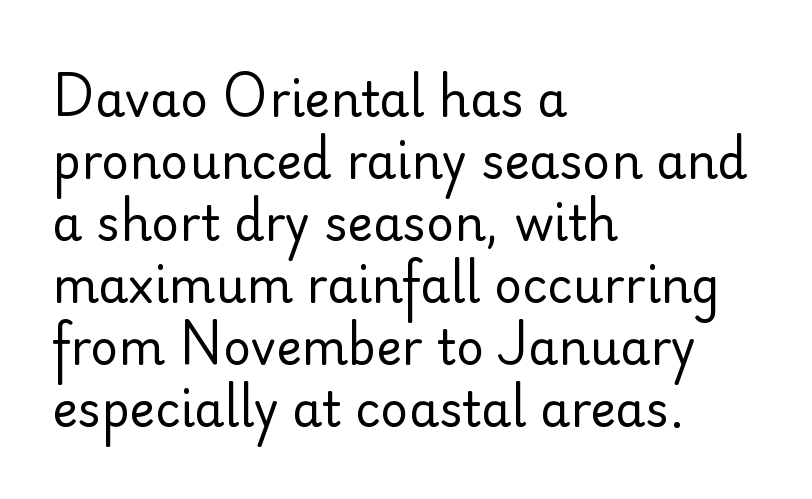
There is no visible air inserted between adjacent glyphs. Nothing sits at the stroke ends, so this counts as sans-serif. The font is comparable to plain body text, perhaps lighter. Notice how descenders clear the ascenders below comfortably — that's standard leading. If you drew a ruler down the left edge, every line would touch it.
